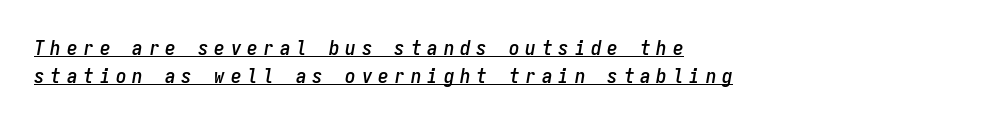
Q: Is the text italic (slanted)? A: Yes, it leans right by about 9 degrees.
Q: Is the text underlined? A: Yes.
Q: How is the paragraph aligned? A: Left-aligned.
Q: Is the spacing between letters normal or unusually wide? A: Unusually wide.
Q: Is the spacing between lines tight, normal or loose? A: Normal.
